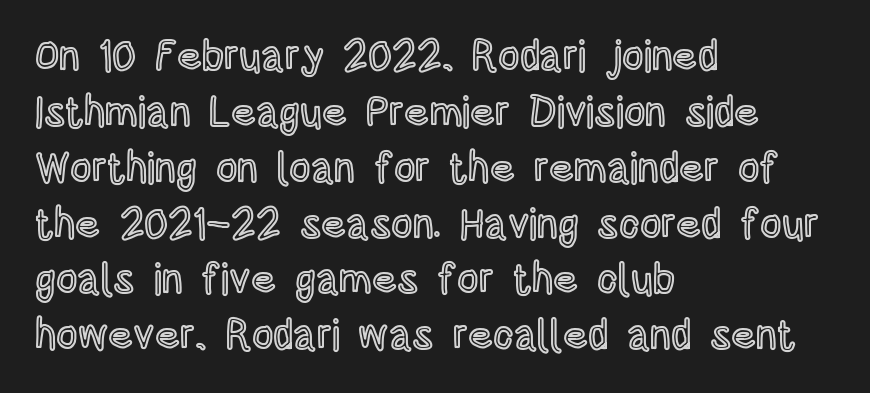
Q: Is the text italic (slanted)? A: No, it is upright.
Q: Is the text underlined? A: No.
Q: How is the paragraph aligned? A: Left-aligned.
Q: Is the spacing between letters normal or unusually wide? A: Normal.
Q: Is the spacing between lines tight, normal or loose? A: Normal.
Q: Width (condensed, normal, or wide)? A: Condensed.
Q: x-height? A: Large.
Q: Monospaced? A: No.
